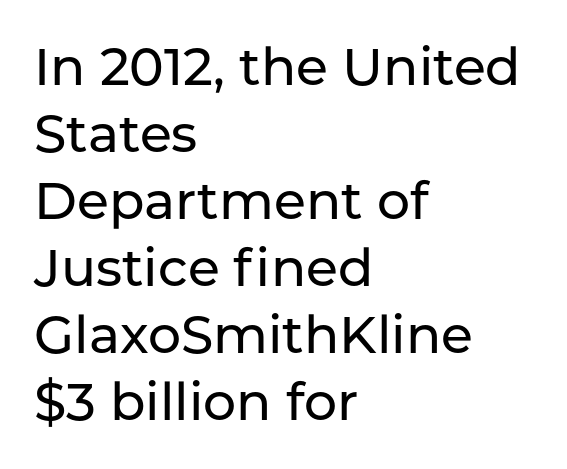
The image shows 52 px sans-serif type, upright; set left-aligned, normal line spacing (1.29x), normal letter spacing, not underlined; low stroke contrast and a medium x-height.
